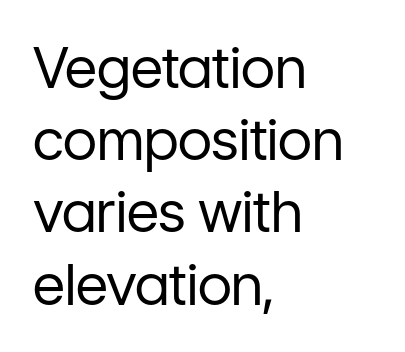
Posture: straight, roman, zero tilt. Left-aligned paragraph, ragged on the right. The foot of each line stays bare and open. Stroke thickness stays within the range of a standard reading face or lighter.
